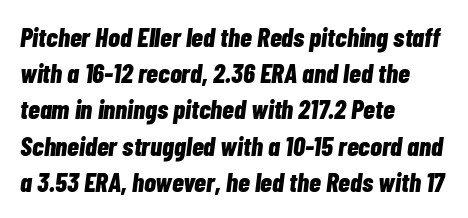
Q: Is the text bold? A: Yes.
Q: Is the text italic (slanted)? A: Yes, it leans right by about 7 degrees.
Q: Is the text underlined? A: No.
Q: How is the paragraph aligned? A: Left-aligned.
Q: Is the spacing between letters normal or unusually wide? A: Normal.
Q: Is the spacing between lines tight, normal or loose? A: Normal.
